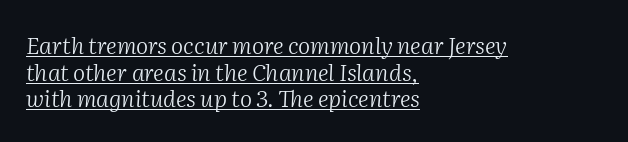
The image shows 23 px text type, italic (leaning right); set left-aligned, line spacing 1.16x, normal letter spacing, underlined.
